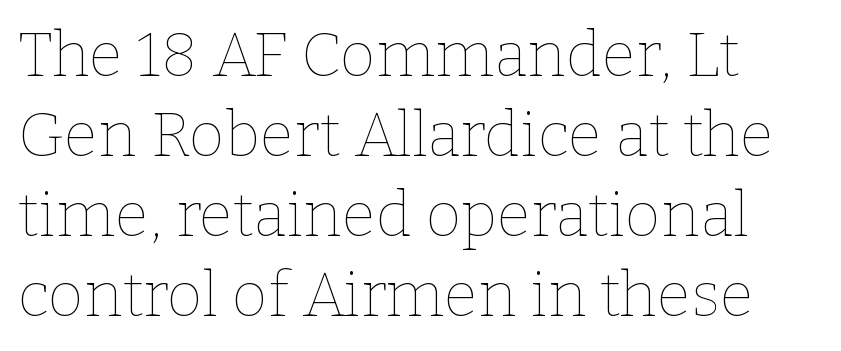
Students, observe: this is what conventionally led text looks like. Varying glyph widths throughout — classic text-font behaviour. Descenders hang freely into open space. Quick note: not italic, upright.
